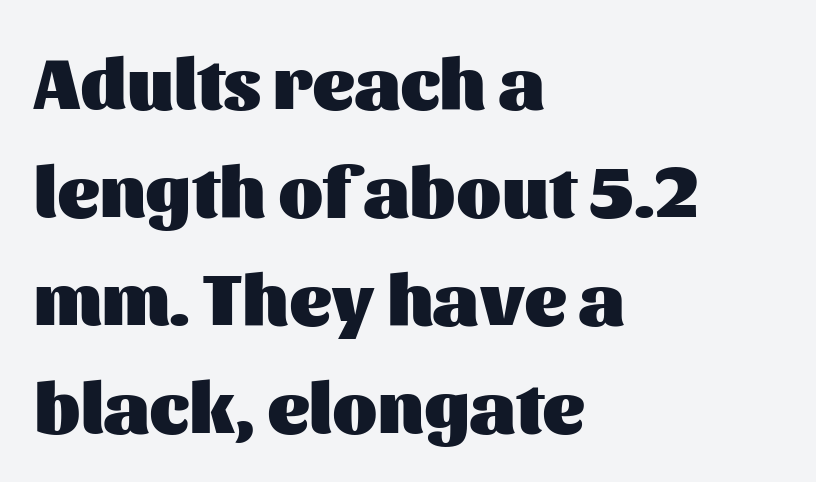
This block has exactly the height ordinary leading produces. Nothing unusual about the tracking: characters are spaced as the font intends. Set as a true bold cut, around the 700 mark. Upright lettering throughout.
